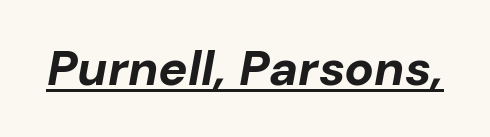
{"italic": "yes", "lean": "right", "slant_degrees": 10, "bold": "yes", "weight": "bold", "width": "normal", "stroke_contrast": "low", "x_height": "medium", "monospaced": "no", "underline": "yes", "letter_spacing": "normal", "letter_spacing_em": 0.0, "glyph_px": 49}
